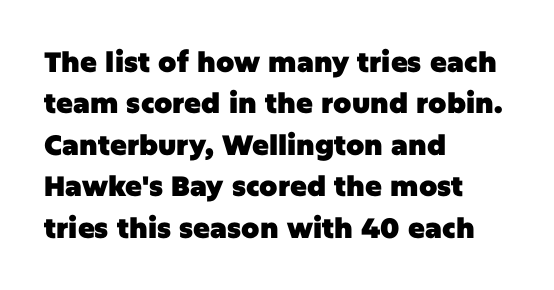
Is this a fixed-width face? No — the glyphs have proportional, varying widths. Italic: no, the glyphs are upright roman. Observe the ordinary spacing: letters are neighbours, not strangers. No word sits above an underline. The rendering anchors every line to the left-hand side.
